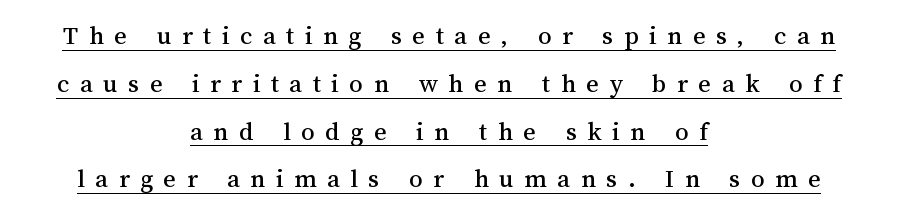
Characters follow at a spacing far wider than the type designer built in. In terms of posture, this sample is upright. Each line of the rendering has a horizontal stroke beneath the glyphs. If you folded the block vertically in half, each line would mirror itself in length.
